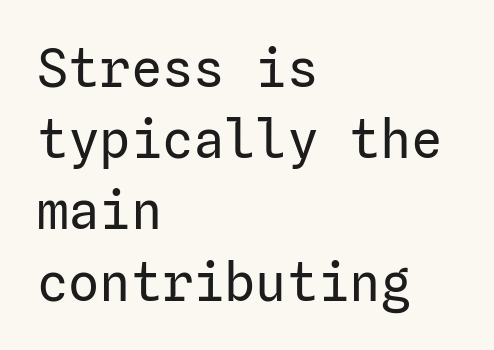
Q: Is the text bold? A: No.
Q: Is the text italic (slanted)? A: No, it is upright.
Q: Is the typeface a serif or a sans-serif typeface? A: Sans-serif.
Q: Is the text underlined? A: No.
Q: How is the paragraph aligned? A: Left-aligned.
Q: Is the spacing between letters normal or unusually wide? A: Normal.
Q: Is the spacing between lines tight, normal or loose? A: Normal.
Q: Width (condensed, normal, or wide)? A: Normal.
Q: Stroke contrast? A: Low.
Q: x-height? A: Medium.
